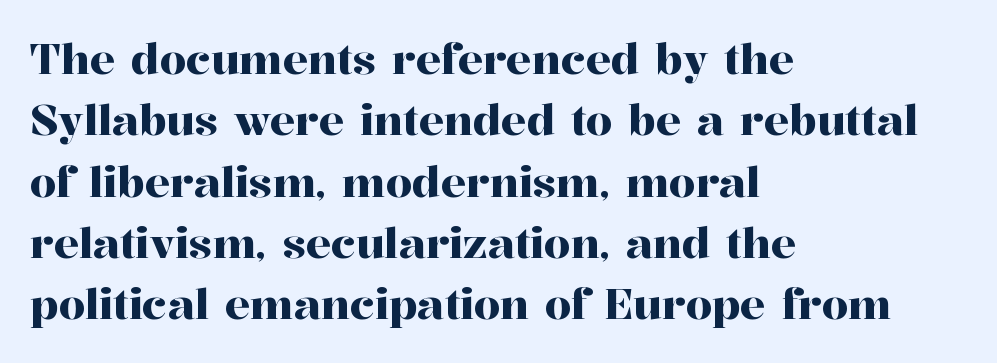
{"serif": "yes", "italic": "no", "width": "normal", "stroke_contrast": "high", "x_height": "medium", "monospaced": "no", "underline": "no", "align": "left", "line_spacing": "normal", "line_spacing_ratio": 1.46, "letter_spacing": "normal", "letter_spacing_em": 0.0, "glyph_px": 42}
